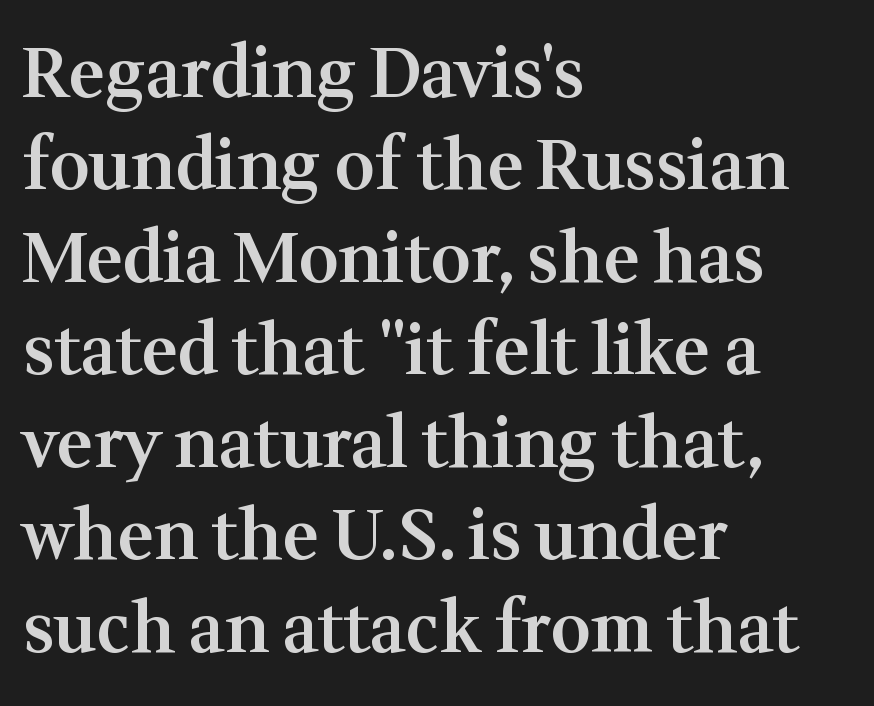
The image shows 69 px semibold serif type, upright; set left-aligned, normal line spacing (1.34x), normal letter spacing, not underlined; medium stroke contrast and a medium x-height.
